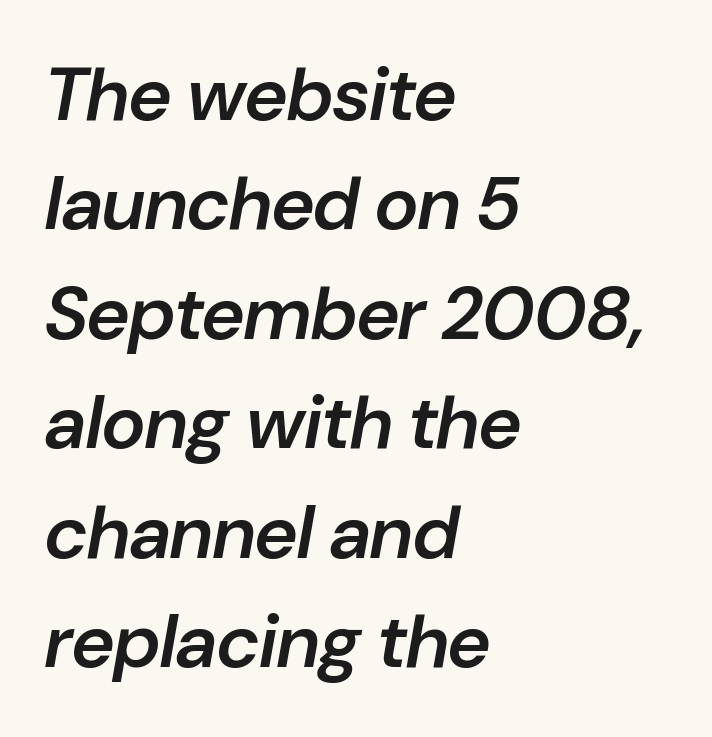
Weight check: semibold — heavier than regular, not quite bold. Here the designer chose a conventional face with non-uniform glyph widths. The space directly below the letters is spotless. Nothing unusual about the tracking: characters are spaced as the font intends. Style check: oblique. Is there much room between lines? A standard amount, neither cramped nor airy.
